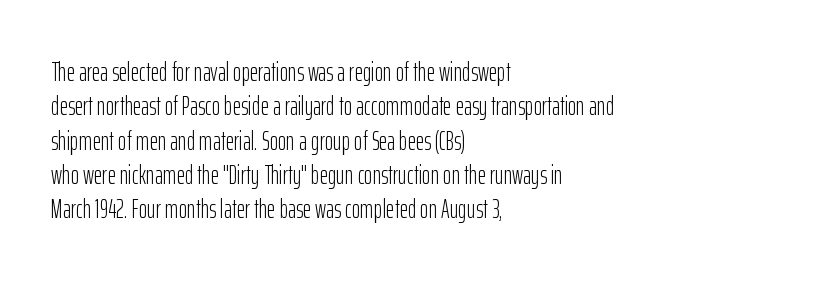
The image shows 26 px text type, upright; set left-aligned, normal line spacing (1.32x), normal letter spacing, not underlined.
